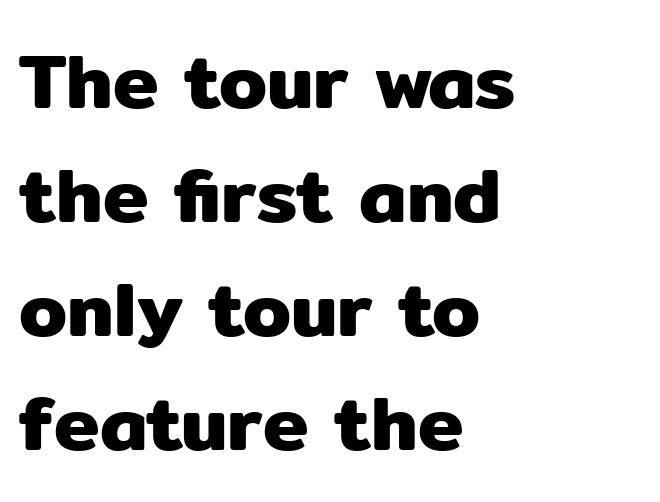
Every character sits straight up, as roman type does. Leading: standard. A classic flush-left, rag-right setting is used for this passage. No feet cap the strokes, marking this as sans-serif type. The letters sit at their default tracking, neither squeezed nor spread.
